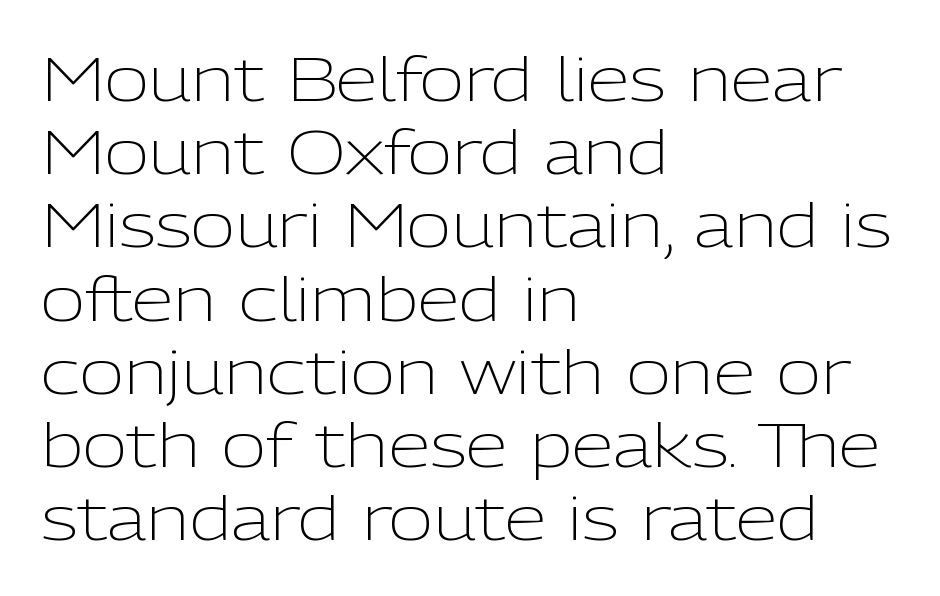
{"serif": "no", "italic": "no", "bold": "no", "weight": "light", "width": "normal", "stroke_contrast": "low", "x_height": "medium", "monospaced": "no", "underline": "no", "align": "left", "line_spacing_ratio": 1.2, "letter_spacing": "normal", "letter_spacing_em": 0.0, "glyph_px": 61}
